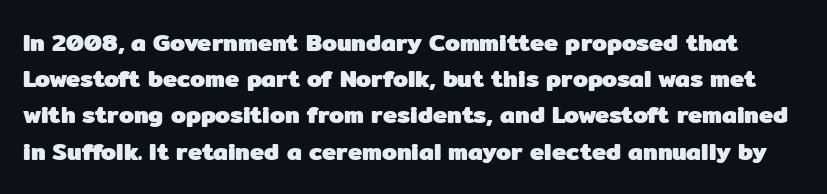
{"italic": "no", "bold": "yes", "underline": "no", "line_spacing": "normal", "line_spacing_ratio": 1.51, "letter_spacing": "normal", "letter_spacing_em": 0.0, "glyph_px": 24}
